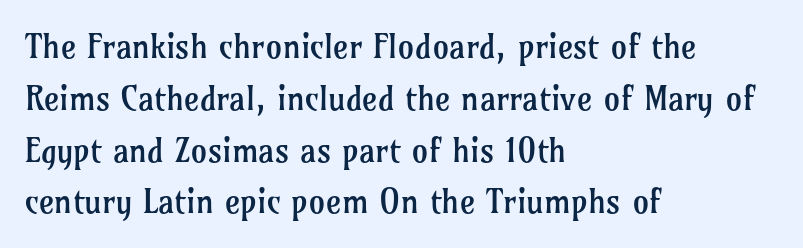
Q: Is the text bold? A: No.
Q: Is the text italic (slanted)? A: No, it is upright.
Q: Is the typeface a serif or a sans-serif typeface? A: Serif.
Q: Is the text underlined? A: No.
Q: How is the paragraph aligned? A: Left-aligned.
Q: Is the spacing between letters normal or unusually wide? A: Normal.
Q: Is the spacing between lines tight, normal or loose? A: Normal.
Q: Width (condensed, normal, or wide)? A: Normal.
Q: Stroke contrast? A: Low.
Q: x-height? A: Medium.
Q: Monospaced? A: No.
